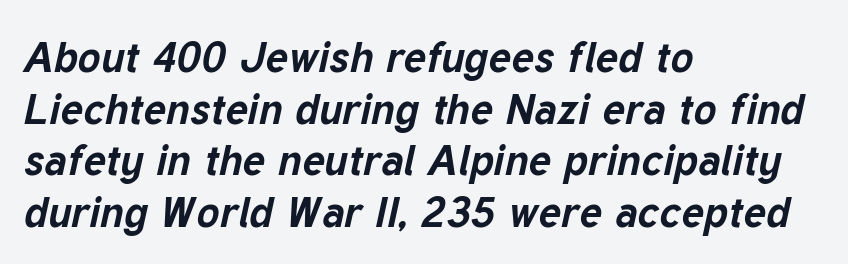
{"italic": "yes", "lean": "right", "slant_degrees": 12, "bold": "yes", "weight": "bold", "width": "normal", "stroke_contrast": "low", "x_height": "medium", "monospaced": "no", "underline": "no", "align": "left", "line_spacing_ratio": 1.2, "letter_spacing": "normal", "letter_spacing_em": 0.0, "glyph_px": 43}
